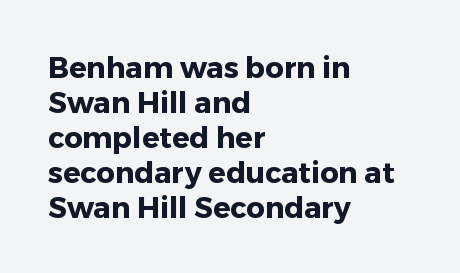
{"serif": "no", "italic": "no", "bold": "yes", "weight": "heavy", "width": "normal", "stroke_contrast": "low", "x_height": "medium", "monospaced": "no", "underline": "no", "align": "left", "line_spacing_ratio": 1.21, "letter_spacing": "normal", "letter_spacing_em": 0.0, "glyph_px": 29}
